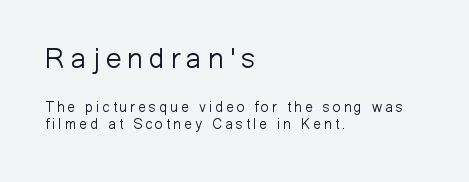
The image shows 28 px light sans-serif type, upright; set left-aligned, line spacing 1.17x, unusually wide letter spacing (+0.22 em), not underlined; the first (top) block is 2.0x larger; low stroke contrast and a medium x-height.
